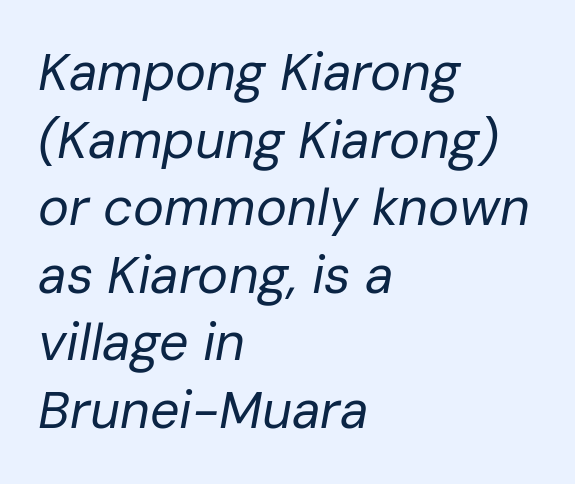
The image shows 52 px regular-weight type, italic (leaning right); set left-aligned, normal line spacing (1.3x), normal letter spacing, not underlined; low stroke contrast and a medium x-height.
